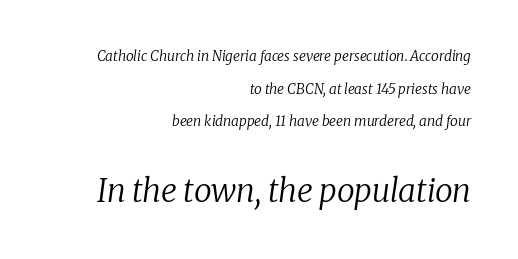
Q: Is the text bold? A: No.
Q: Is the text italic (slanted)? A: Yes, it leans right by about 8 degrees.
Q: Is the typeface a serif or a sans-serif typeface? A: Serif.
Q: Is the text underlined? A: No.
Q: How is the paragraph aligned? A: Right-aligned.
Q: Is the spacing between letters normal or unusually wide? A: Normal.
Q: Is the spacing between lines tight, normal or loose? A: Loose.
Q: Which block of text is set in a larger size, the first (top) or the second (bottom)? A: The second (bottom) one.
Q: Width (condensed, normal, or wide)? A: Normal.
Q: Stroke contrast? A: Low.
Q: x-height? A: Medium.
Q: Monospaced? A: No.
